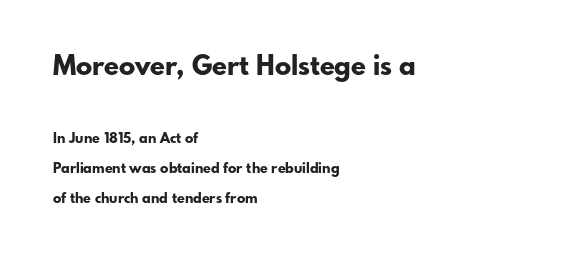
The image shows 27 px bold type, upright; set left-aligned, loose line spacing (2.14x), normal letter spacing, not underlined; the first (top) block is 1.93x larger.
